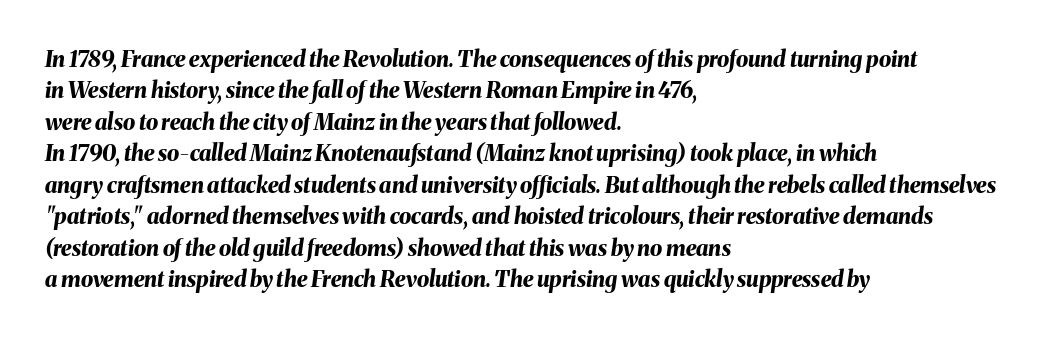
Here the glyphs are tracked normally, forming tight word shapes. Any mark beneath the type? The region is blank. Is there much room between lines? A standard amount, neither cramped nor airy. These lines are set flush left with a ragged right edge. Would a proofreader flag this as italicized? Yes. I'd describe the lettering as bold — thick and assertive.
